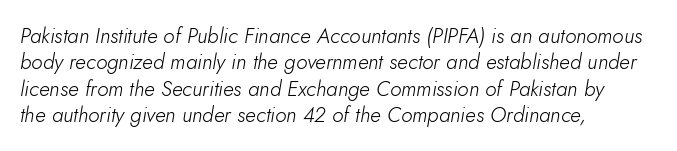
Q: Is the text bold? A: No.
Q: Is the text italic (slanted)? A: Yes, it leans right by about 10 degrees.
Q: Is the text underlined? A: No.
Q: How is the paragraph aligned? A: Left-aligned.
Q: Is the spacing between letters normal or unusually wide? A: Normal.
Q: Is the spacing between lines tight, normal or loose? A: Normal.
